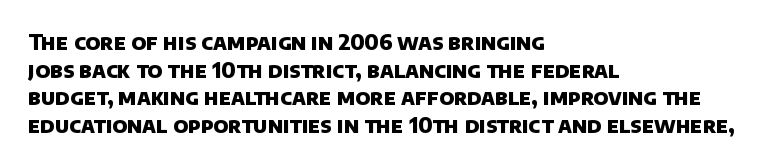
The image shows 21 px bold type; set left-aligned, normal line spacing (1.31x), normal letter spacing, not underlined.
